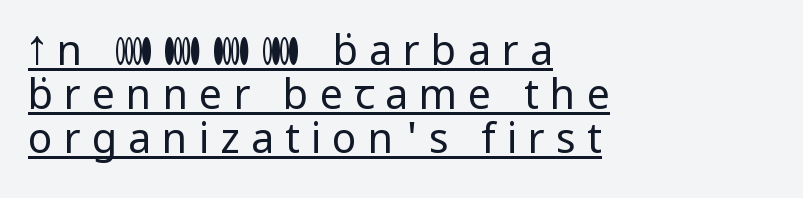
The letters advance in unequal steps, a hallmark of proportional type. The font's upright variant was chosen for this text. The rag falls on the right side of this text block. A typesetter would label this face a sans. This rendering widens character spacing well past its baseline value. The weight tops out at a normal text grade.
